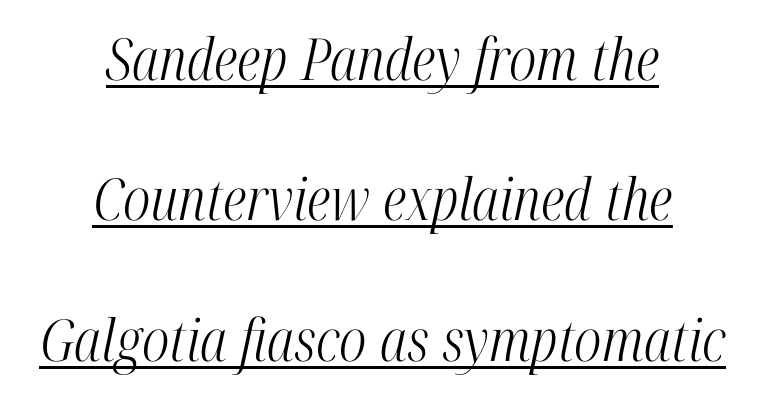
Q: Is the text bold? A: No.
Q: Is the text italic (slanted)? A: Yes, it leans right by about 12 degrees.
Q: Is the typeface a serif or a sans-serif typeface? A: Serif.
Q: Is the text underlined? A: Yes.
Q: How is the paragraph aligned? A: Centered.
Q: Is the spacing between letters normal or unusually wide? A: Normal.
Q: Is the spacing between lines tight, normal or loose? A: Loose.
Q: Width (condensed, normal, or wide)? A: Condensed.
Q: Stroke contrast? A: High.
Q: x-height? A: Medium.
Q: Monospaced? A: No.
